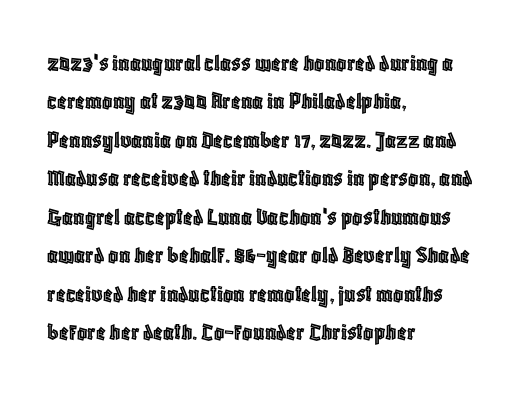
{"italic": "no", "underline": "no", "align": "left", "line_spacing": "normal", "line_spacing_ratio": 1.54, "letter_spacing": "normal", "letter_spacing_em": 0.0, "glyph_px": 25}
